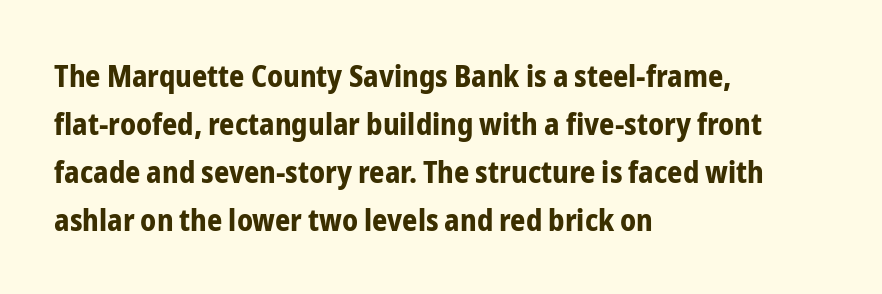
{"serif": "no", "italic": "no", "bold": "yes", "weight": "bold", "width": "condensed", "stroke_contrast": "low", "x_height": "medium", "monospaced": "no", "underline": "no", "align": "left", "line_spacing": "normal", "line_spacing_ratio": 1.6, "letter_spacing": "normal", "letter_spacing_em": 0.0, "glyph_px": 30}
